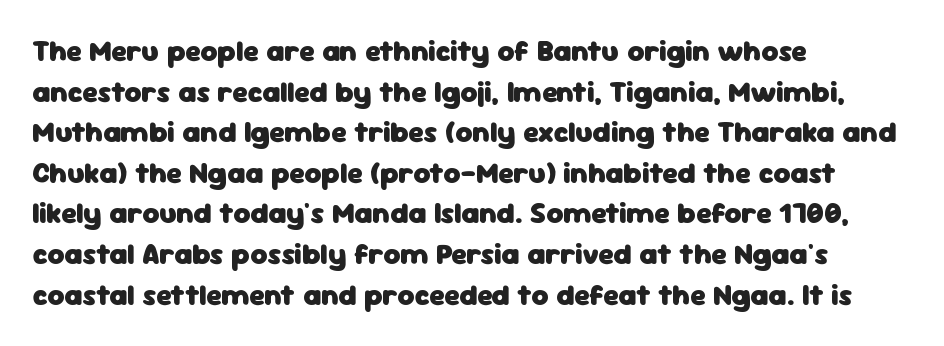
{"serif": "no", "italic": "no", "bold": "yes", "weight": "heavy", "width": "normal", "stroke_contrast": "low", "x_height": "medium", "monospaced": "no", "underline": "no", "align": "left", "line_spacing": "normal", "line_spacing_ratio": 1.4, "letter_spacing": "normal", "letter_spacing_em": 0.0, "glyph_px": 29}
